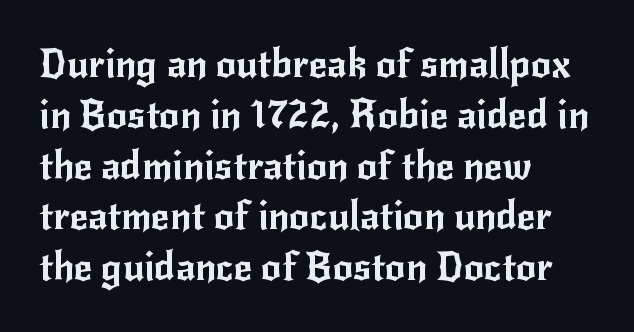
Q: Is the text italic (slanted)? A: No, it is upright.
Q: Is the typeface a serif or a sans-serif typeface? A: Sans-serif.
Q: Is the text underlined? A: No.
Q: How is the paragraph aligned? A: Left-aligned.
Q: Is the spacing between letters normal or unusually wide? A: Normal.
Q: Is the spacing between lines tight, normal or loose? A: Normal.
Q: Width (condensed, normal, or wide)? A: Normal.
Q: Stroke contrast? A: Low.
Q: x-height? A: Small.
Q: Monospaced? A: No.
